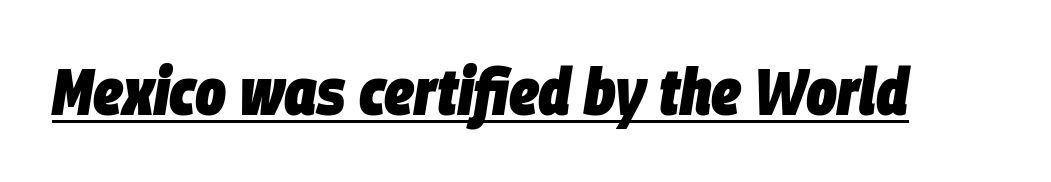
{"italic": "yes", "lean": "right", "slant_degrees": 9, "bold": "yes", "weight": "heavy", "width": "condensed", "stroke_contrast": "low", "x_height": "large", "monospaced": "no", "underline": "yes", "letter_spacing": "normal", "letter_spacing_em": 0.0, "glyph_px": 65}
